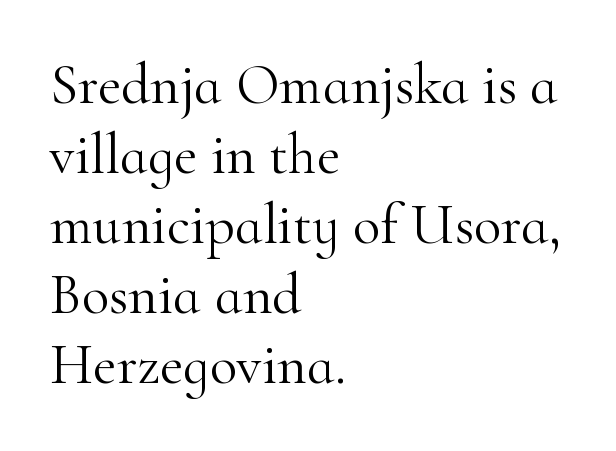
{"serif": "yes", "italic": "no", "bold": "no", "weight": "light", "width": "normal", "stroke_contrast": "high", "x_height": "small", "monospaced": "no", "underline": "no", "align": "left", "line_spacing_ratio": 1.23, "letter_spacing": "normal", "letter_spacing_em": 0.0, "glyph_px": 57}
